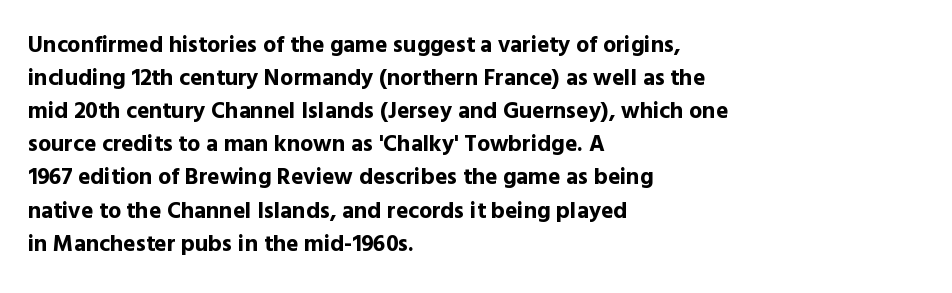
Q: Is the text bold? A: Yes.
Q: Is the text italic (slanted)? A: No, it is upright.
Q: Is the text underlined? A: No.
Q: How is the paragraph aligned? A: Left-aligned.
Q: Is the spacing between letters normal or unusually wide? A: Normal.
Q: Is the spacing between lines tight, normal or loose? A: Normal.
